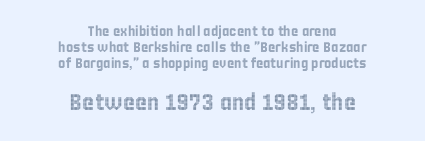
Q: Is the text italic (slanted)? A: No, it is upright.
Q: Is the text underlined? A: No.
Q: How is the paragraph aligned? A: Centered.
Q: Is the spacing between letters normal or unusually wide? A: Normal.
Q: Is the spacing between lines tight, normal or loose? A: Tight.
Q: Which block of text is set in a larger size, the first (top) or the second (bottom)? A: The second (bottom) one.
